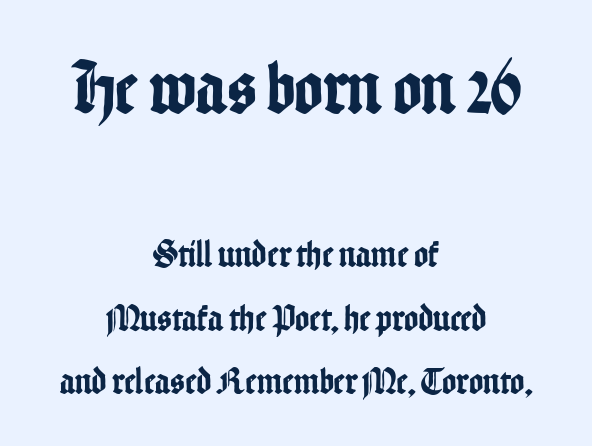
{"serif": "no", "italic": "no", "width": "condensed", "stroke_contrast": "low", "x_height": "medium", "monospaced": "no", "underline": "no", "align": "center", "line_spacing": "normal", "line_spacing_ratio": 1.67, "letter_spacing": "normal", "letter_spacing_em": 0.0, "larger_block": "first", "size_ratio": 2.03, "glyph_px": 77}
